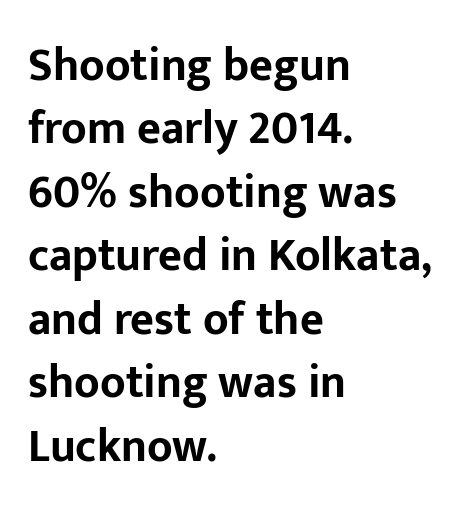
The space beneath each line is pristine and unruled. A typesetter would call this leading conventional body-copy spacing. Notice how the passage keeps a crisp vertical edge on the left only. Vertical strokes here are truly vertical. Strokes here are thick enough to call this a true bold.
